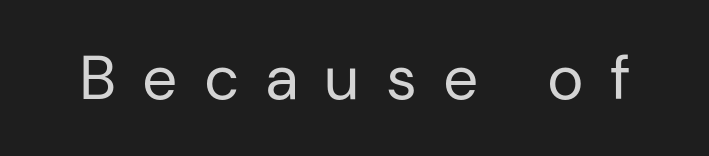
Q: Is the text bold? A: No.
Q: Is the text italic (slanted)? A: No, it is upright.
Q: Is the typeface a serif or a sans-serif typeface? A: Sans-serif.
Q: Is the text underlined? A: No.
Q: Is the spacing between letters normal or unusually wide? A: Unusually wide.
Q: Width (condensed, normal, or wide)? A: Normal.
Q: Stroke contrast? A: Low.
Q: x-height? A: Medium.
Q: Monospaced? A: No.
